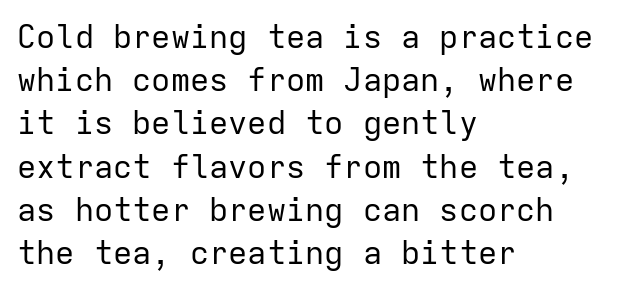
Type style note: lacks serifs. Every character here occupies the same horizontal width, giving the sample a typewriter-like rhythm. Check the space under the baseline: it is left empty. The passage shown stacks its lines at a standard gap. Is the stroke heavy? The answer is a plain regular-or-lighter. Glyph-to-glyph distance matches everyday printed text.
